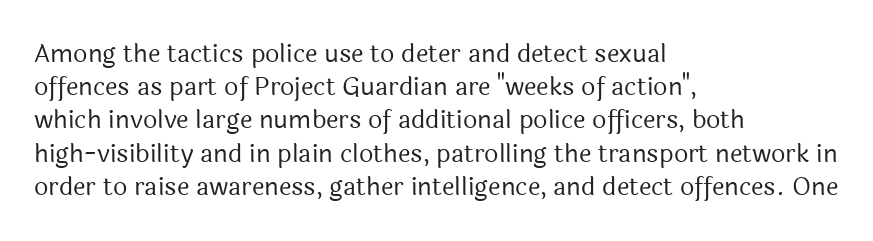
Q: Is the text bold? A: No.
Q: Is the text italic (slanted)? A: No, it is upright.
Q: Is the text underlined? A: No.
Q: How is the paragraph aligned? A: Left-aligned.
Q: Is the spacing between letters normal or unusually wide? A: Normal.
Q: Is the spacing between lines tight, normal or loose? A: Normal.
